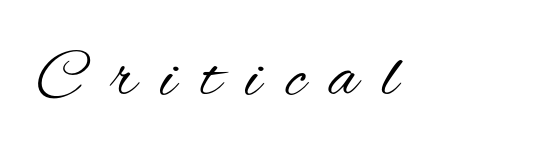
Check where the strokes stop: nothing finishes them off — pure sans. The line texture is sparse and dotted thanks to wide tracking. Plain, unruled lines of type. Stems here are at most as thick as an everyday book face. A typesetter would call this proportional, since set widths differ per character.
